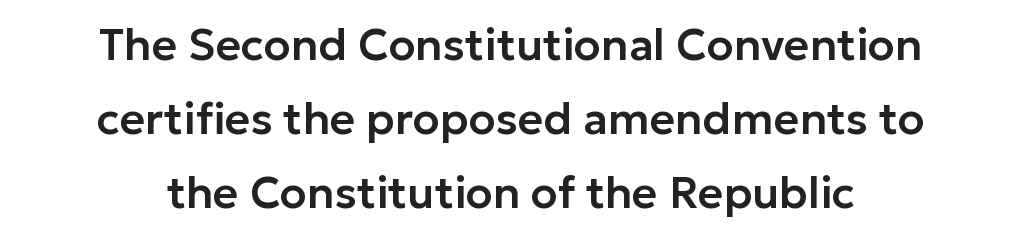
Leading: standard. Looks like regular typesetting: each glyph gets only the width it needs. The paragraph has two soft edges and a firm central axis. Characters follow at the spacing the type designer built in. The face used here is a sans, in the tradition of grotesques and geometrics.
